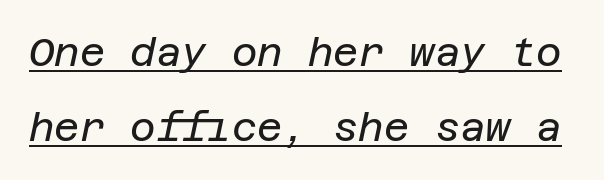
The letterforms sit at book weight or below. Leading: increased. A typographer would call this underscored text. Yep, that's italic — everything's leaning.
